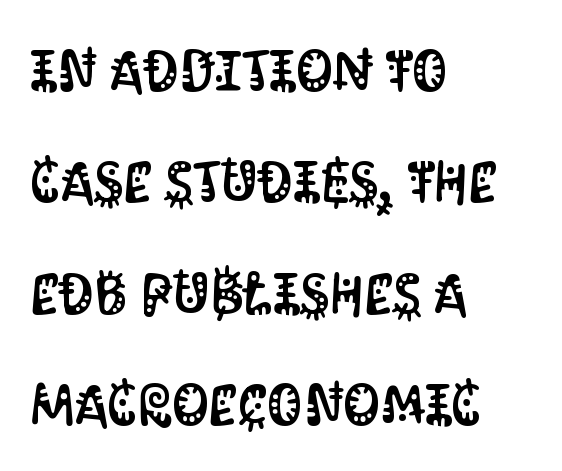
The image shows 58 px condensed sans-serif type, upright; set left-aligned, loose line spacing (1.92x), normal letter spacing, not underlined; medium stroke contrast and a large x-height.
